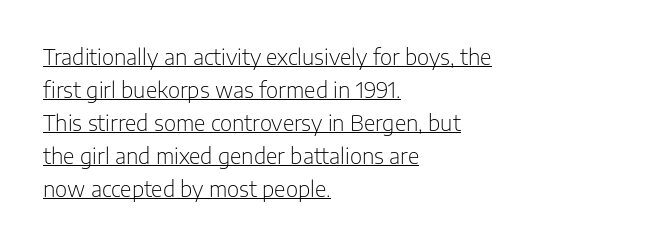
The image shows 21 px text type, upright; set left-aligned, normal line spacing (1.57x), normal letter spacing, underlined.
